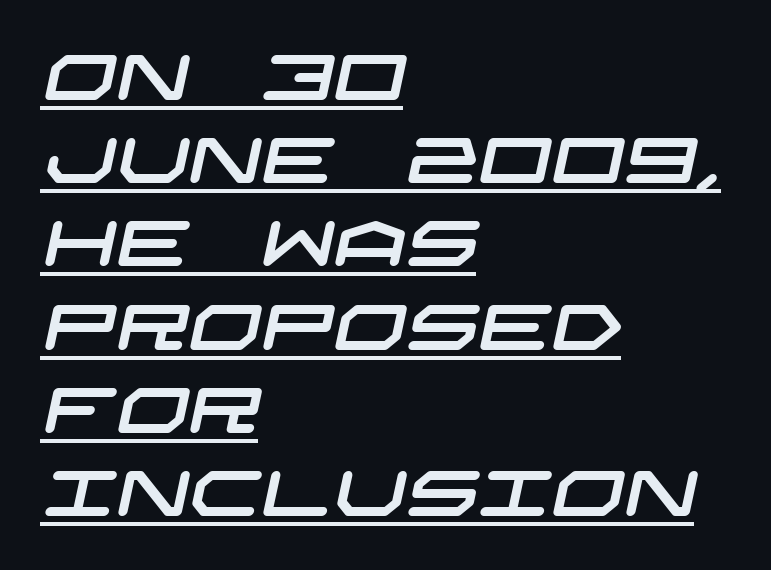
You could call the tracking neutral — neither tight nor loose. The words here are underlined. This block has exactly the height ordinary leading produces. A sans-serif font was chosen for this passage. Teacher's note: observe the even left margin — that is flush-left alignment.
